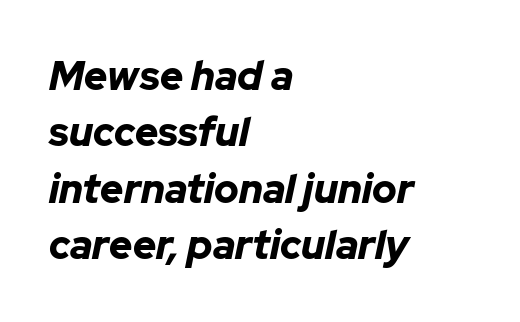
{"italic": "yes", "lean": "right", "slant_degrees": 12, "bold": "yes", "weight": "bold", "width": "normal", "stroke_contrast": "low", "x_height": "medium", "monospaced": "no", "underline": "no", "align": "left", "line_spacing": "normal", "line_spacing_ratio": 1.41, "letter_spacing": "normal", "letter_spacing_em": 0.0, "glyph_px": 40}
